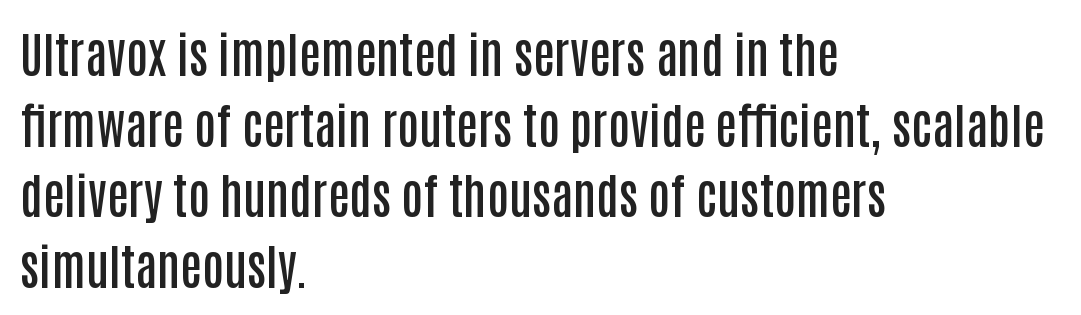
Q: Is the text bold? A: Semi-bold.
Q: Is the text italic (slanted)? A: No, it is upright.
Q: Is the typeface a serif or a sans-serif typeface? A: Sans-serif.
Q: Is the text underlined? A: No.
Q: How is the paragraph aligned? A: Left-aligned.
Q: Is the spacing between letters normal or unusually wide? A: Normal.
Q: Is the spacing between lines tight, normal or loose? A: Normal.
Q: Width (condensed, normal, or wide)? A: Condensed.
Q: Stroke contrast? A: Low.
Q: x-height? A: Large.
Q: Monospaced? A: No.
